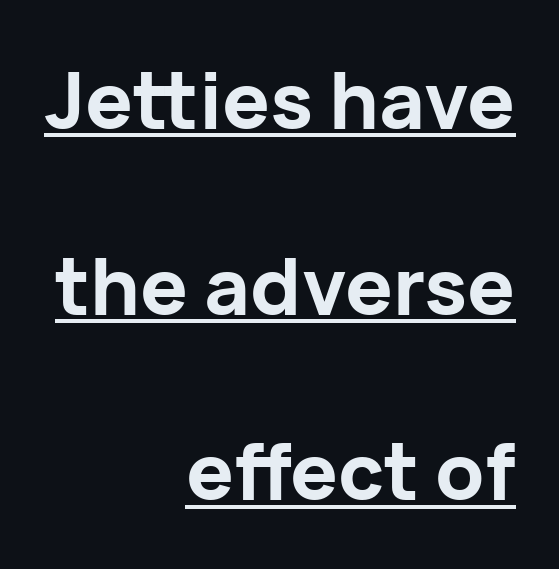
Compared with typical body copy, the letter spacing here is the same. When letters stand straight like this, we call the style roman or upright. The text block is weighted toward the right margin, trailing off unevenly leftward. Observe the absence of serifs on each vertical stroke in this sample. Its strokes are broad and dark, the hallmark of bold type.
